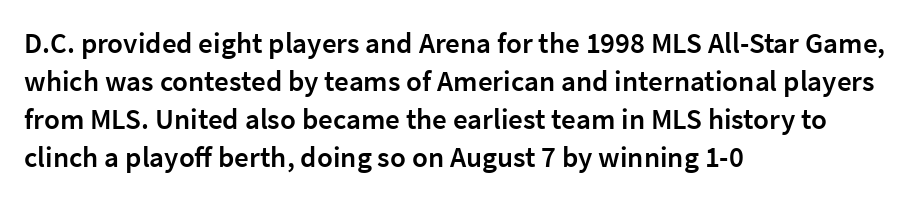
Reading down the column, the eye jumps a familiar distance to each next line. A typesetter would mark this as roman, not italic. If you drew a ruler down the left edge, every line would touch it. A sans-serif font was chosen for this passage. Honestly, the letter spacing is just normal — you wouldn't notice it. The gap between lines stays unmarked.
